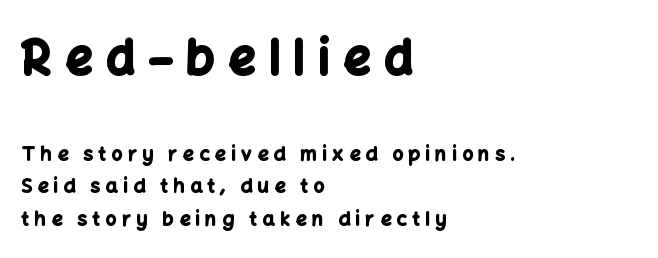
Vertical strokes here are truly vertical. What stands out about the letter spacing? Its width — letters are far apart. Emphasis by weight is at full strength: bold. Looks like regular typesetting: each glyph gets only the width it needs. A student would notice the top passage is typeset larger than what follows.
